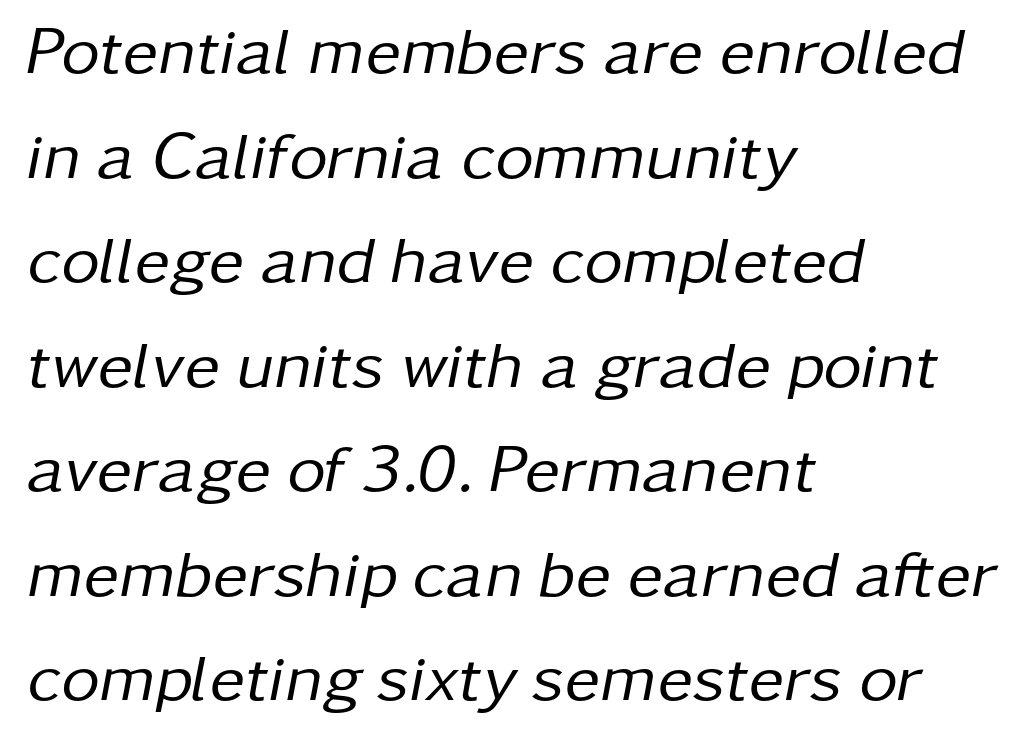
{"italic": "yes", "lean": "right", "slant_degrees": 11, "bold": "no", "weight": "regular", "width": "normal", "stroke_contrast": "low", "x_height": "medium", "monospaced": "no", "underline": "no", "align": "left", "line_spacing": "normal", "line_spacing_ratio": 1.56, "letter_spacing": "normal", "letter_spacing_em": 0.0, "glyph_px": 67}
